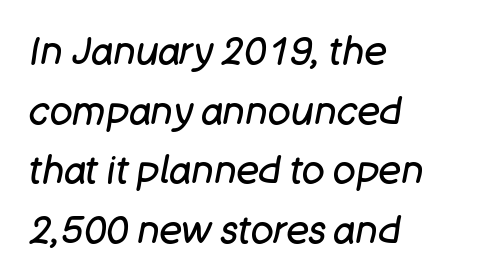
Q: Is the text bold? A: No.
Q: Is the text italic (slanted)? A: Yes, it leans right by about 11 degrees.
Q: Is the text underlined? A: No.
Q: How is the paragraph aligned? A: Left-aligned.
Q: Is the spacing between letters normal or unusually wide? A: Normal.
Q: Is the spacing between lines tight, normal or loose? A: Normal.
Q: Width (condensed, normal, or wide)? A: Normal.
Q: Stroke contrast? A: Low.
Q: x-height? A: Large.
Q: Monospaced? A: No.
